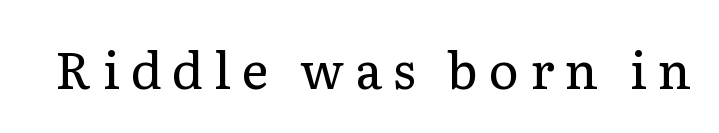
Tracking value appears strongly positive — letters spread wide. The area under the type is left untouched. No italicization has been applied; the sample stays upright. Vertical stems look standard width or narrower in stroke. The passage shown is typed in a proportional face where columns would drift. Letterform terminals end in serifs throughout the passage.
